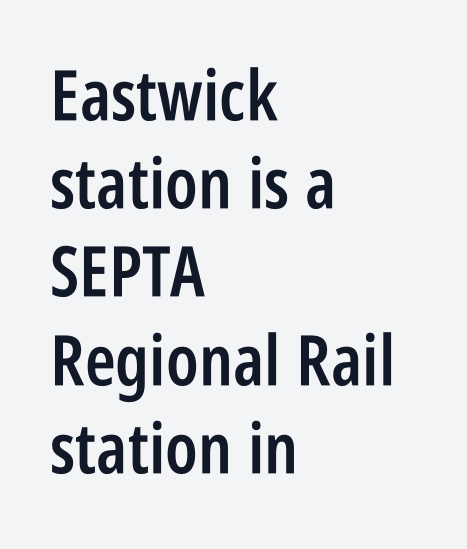
Weight check: semibold — heavier than regular, not quite bold. A typesetter would call this leading conventional body-copy spacing. Lines of text with bare space underneath. Does extra space separate the letters? No, they use regular spacing. The typesetter chose a ragged-right arrangement here. These lines are composed in type without serifs.
